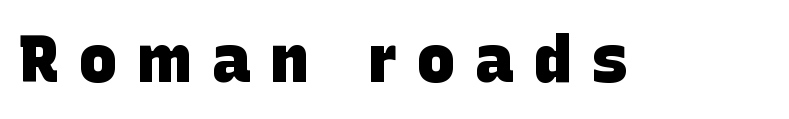
The image shows 65 px heavy sans-serif type; set unusually wide letter spacing (+0.3 em), not underlined; low stroke contrast and a large x-height.
